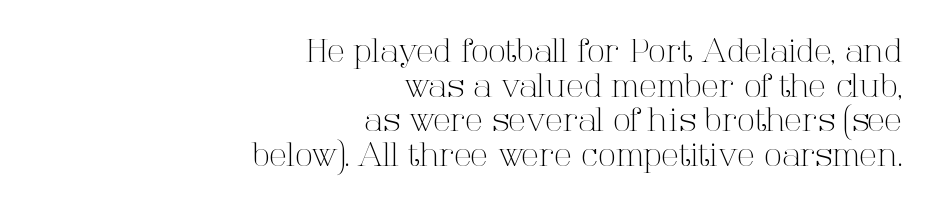
Caption: standard tracking, unaltered. Varying glyph widths throughout — classic text-font behaviour. These lines huddle together more closely than default settings would place them. Regarding serifs, this sample has them. Caption: multi-line text, flush right, ragged left.
